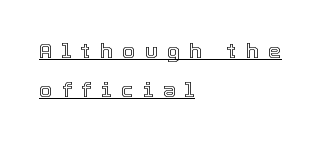
Every word sits above its own underline. This sample uses an upright cut, with every glyph sitting square on the baseline. Alignment: flush left. In terms of letterspacing, this is a distinctly airy, spread setting.
